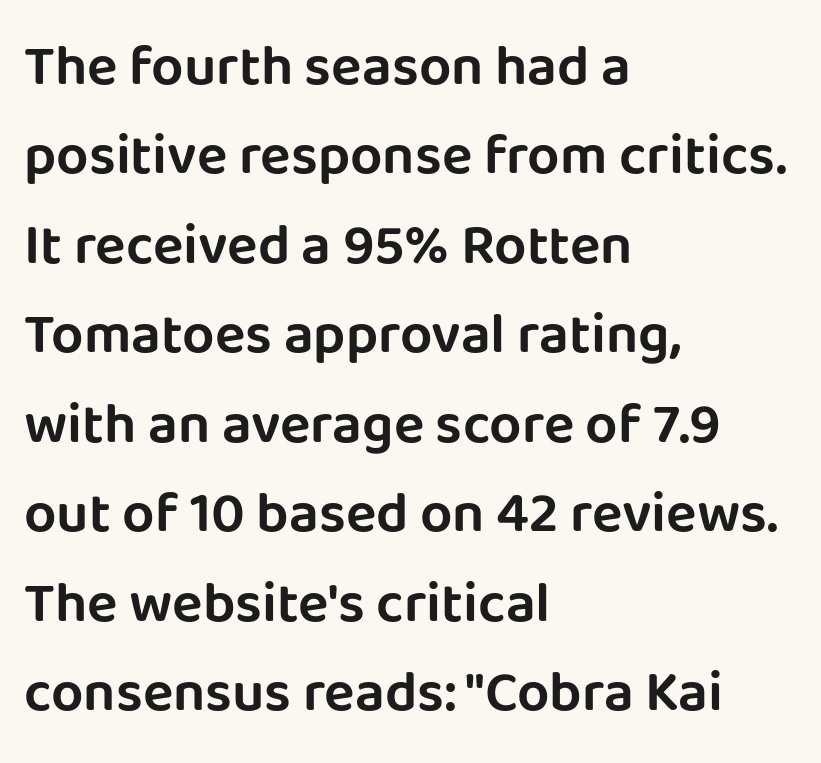
Q: Is the text italic (slanted)? A: No, it is upright.
Q: Is the typeface a serif or a sans-serif typeface? A: Sans-serif.
Q: Is the text underlined? A: No.
Q: How is the paragraph aligned? A: Left-aligned.
Q: Is the spacing between letters normal or unusually wide? A: Normal.
Q: Is the spacing between lines tight, normal or loose? A: Normal.
Q: Width (condensed, normal, or wide)? A: Normal.
Q: Stroke contrast? A: Low.
Q: x-height? A: Large.
Q: Monospaced? A: No.
